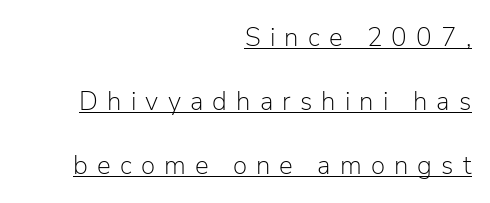
{"italic": "no", "bold": "no", "underline": "yes", "align": "right", "line_spacing": "loose", "line_spacing_ratio": 2.46, "letter_spacing": "wide", "letter_spacing_em": 0.35, "glyph_px": 26}
